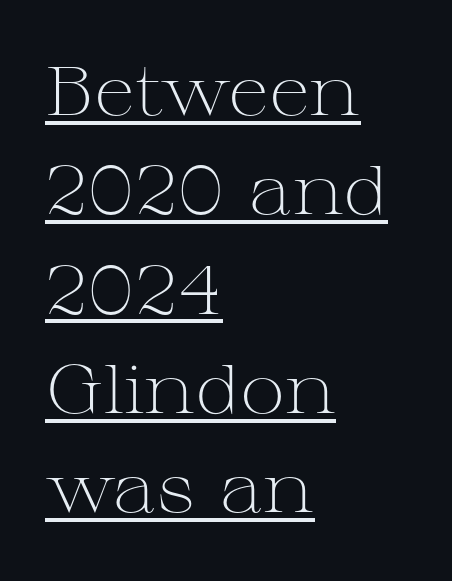
{"serif": "yes", "italic": "no", "bold": "no", "weight": "light", "width": "wide", "stroke_contrast": "medium", "x_height": "medium", "monospaced": "no", "underline": "yes", "align": "left", "line_spacing": "normal", "line_spacing_ratio": 1.46, "letter_spacing": "normal", "letter_spacing_em": 0.0, "glyph_px": 68}
